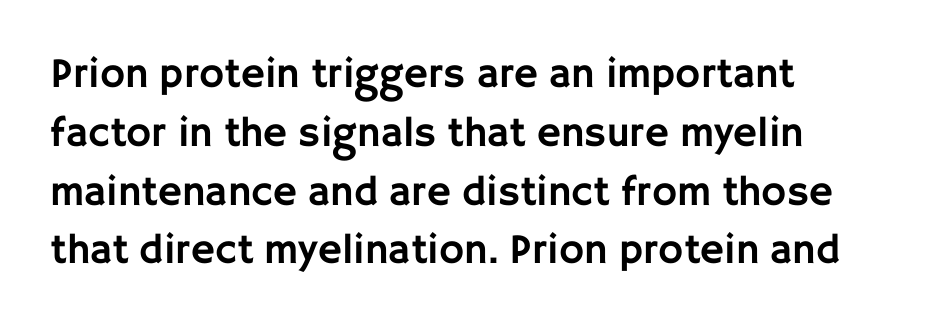
Regarding serifs, this sample does without them. Does extra space separate the letters? No, they use regular spacing. The rendering uses natural spacing where letterforms have individual widths. Posture: upright roman. Regular leading. Lines of text with bare space underneath.
